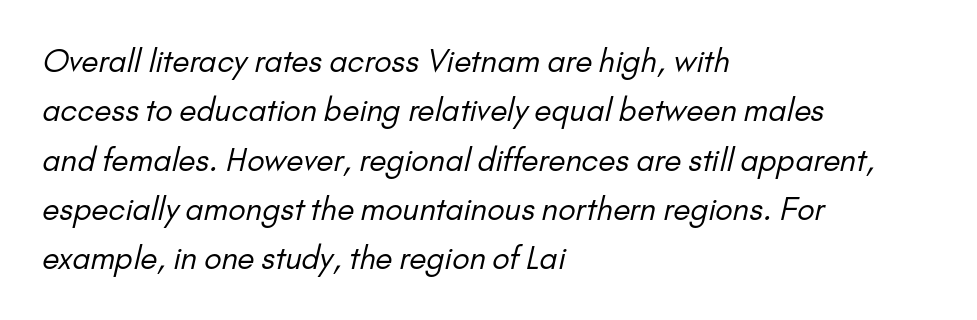
Q: Is the text bold? A: No.
Q: Is the typeface a serif or a sans-serif typeface? A: Sans-serif.
Q: Is the text underlined? A: No.
Q: How is the paragraph aligned? A: Left-aligned.
Q: Is the spacing between letters normal or unusually wide? A: Normal.
Q: Is the spacing between lines tight, normal or loose? A: Normal.
Q: Width (condensed, normal, or wide)? A: Normal.
Q: Stroke contrast? A: Low.
Q: x-height? A: Small.
Q: Monospaced? A: No.
